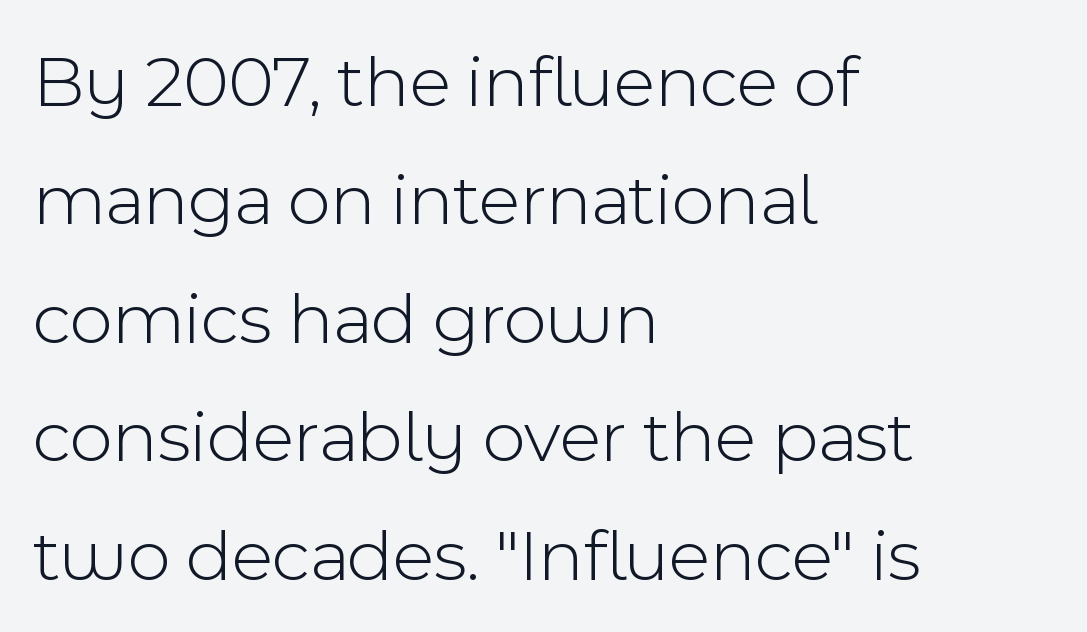
Q: Is the text bold? A: No.
Q: Is the text italic (slanted)? A: No, it is upright.
Q: Is the typeface a serif or a sans-serif typeface? A: Sans-serif.
Q: Is the text underlined? A: No.
Q: How is the paragraph aligned? A: Left-aligned.
Q: Is the spacing between letters normal or unusually wide? A: Normal.
Q: Is the spacing between lines tight, normal or loose? A: Normal.
Q: Width (condensed, normal, or wide)? A: Normal.
Q: x-height? A: Medium.
Q: Monospaced? A: No.
